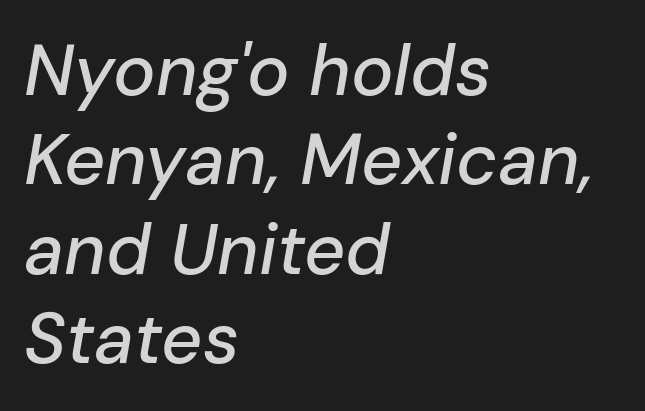
The image shows 71 px text type, italic (leaning right); set left-aligned, normal line spacing (1.26x), normal letter spacing, not underlined; low stroke contrast and a medium x-height.
